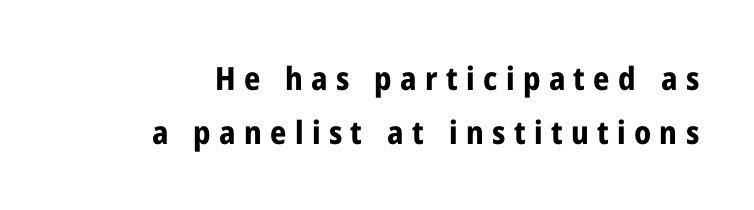
{"serif": "no", "italic": "no", "bold": "yes", "weight": "bold", "width": "condensed", "stroke_contrast": "low", "x_height": "medium", "monospaced": "no", "underline": "no", "line_spacing": "normal", "line_spacing_ratio": 1.7, "letter_spacing": "wide", "letter_spacing_em": 0.26, "glyph_px": 32}
